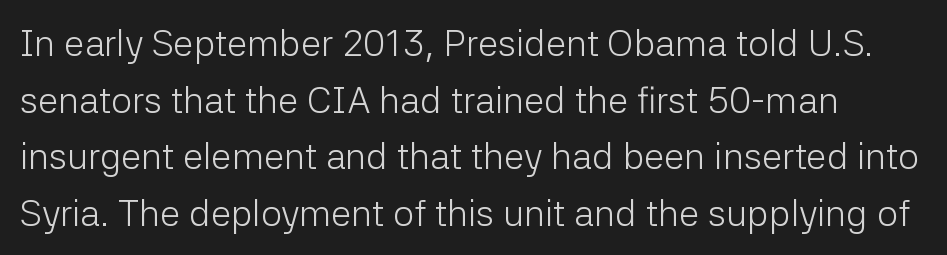
Regarding leading, the lines here are spaced in the standard way. Descender tails drop into unmarked territory. In terms of letterspacing, this is plain default setting. Here the designer chose a conventional face with non-uniform glyph widths. If you drew a line through each stem, it would be perfectly vertical. Stems and bowls with no extra thickness — not bold.
